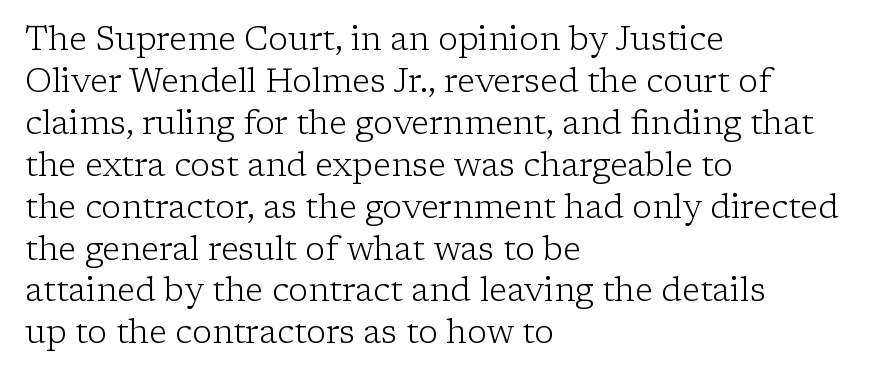
{"serif": "yes", "italic": "no", "bold": "no", "weight": "light", "width": "normal", "stroke_contrast": "low", "x_height": "medium", "monospaced": "no", "underline": "no", "align": "left", "line_spacing": "normal", "line_spacing_ratio": 1.27, "letter_spacing": "normal", "letter_spacing_em": 0.0, "glyph_px": 33}
